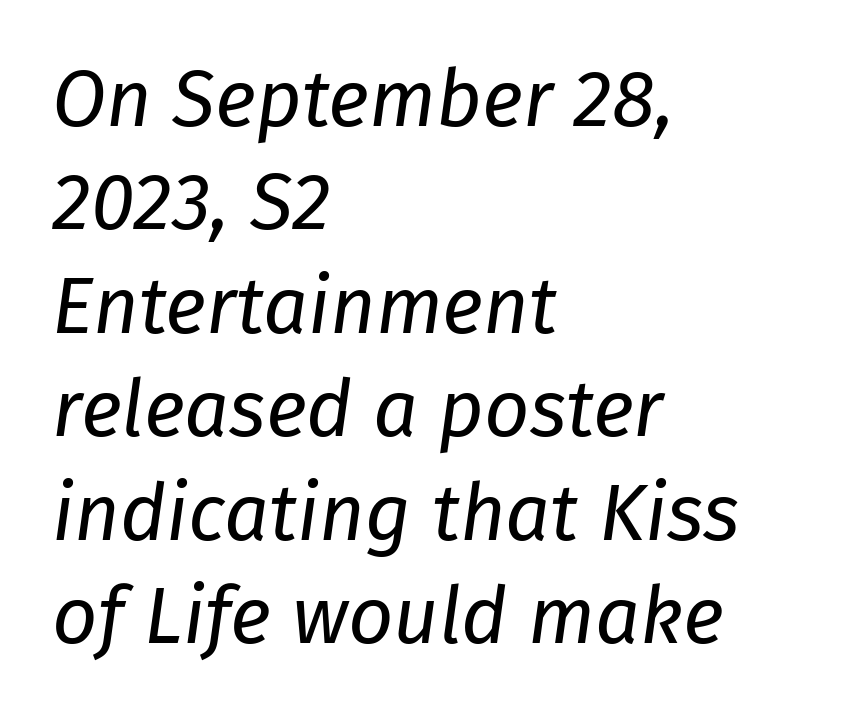
The image shows 79 px regular-weight type, italic (leaning right); set left-aligned, normal line spacing (1.31x), normal letter spacing, not underlined; low stroke contrast and a medium x-height.
